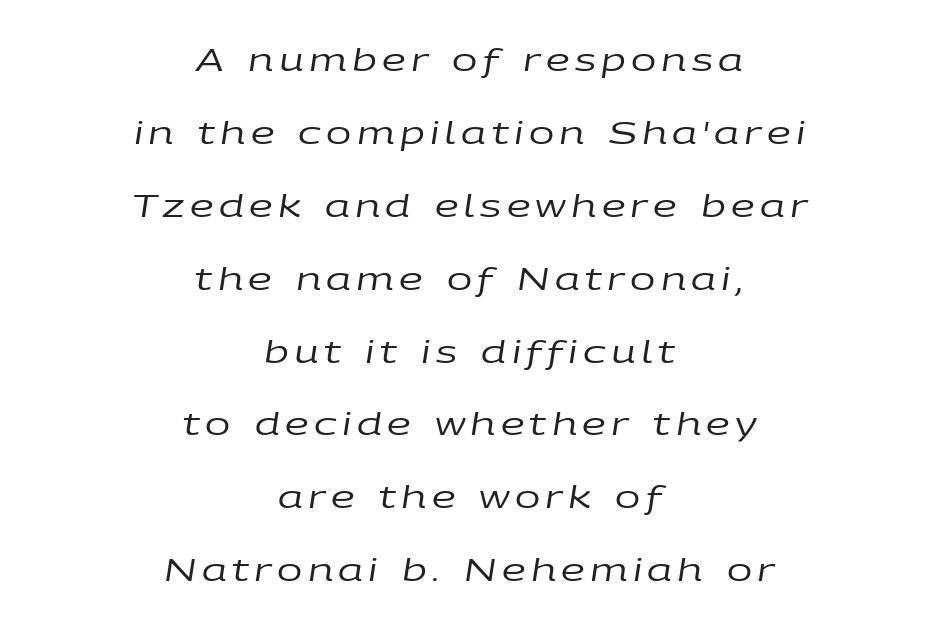
{"italic": "yes", "lean": "right", "slant_degrees": 9, "bold": "no", "weight": "regular", "width": "wide", "stroke_contrast": "low", "x_height": "large", "monospaced": "no", "underline": "no", "align": "center", "line_spacing": "loose", "line_spacing_ratio": 2.43, "glyph_px": 30}
